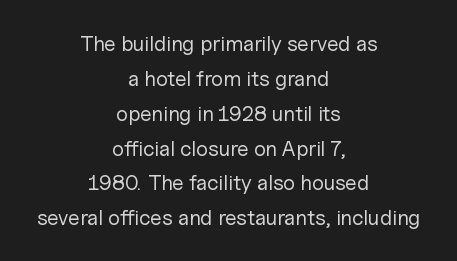
The image shows 21 px text type, upright; set centered, normal line spacing (1.66x), normal letter spacing, not underlined.
